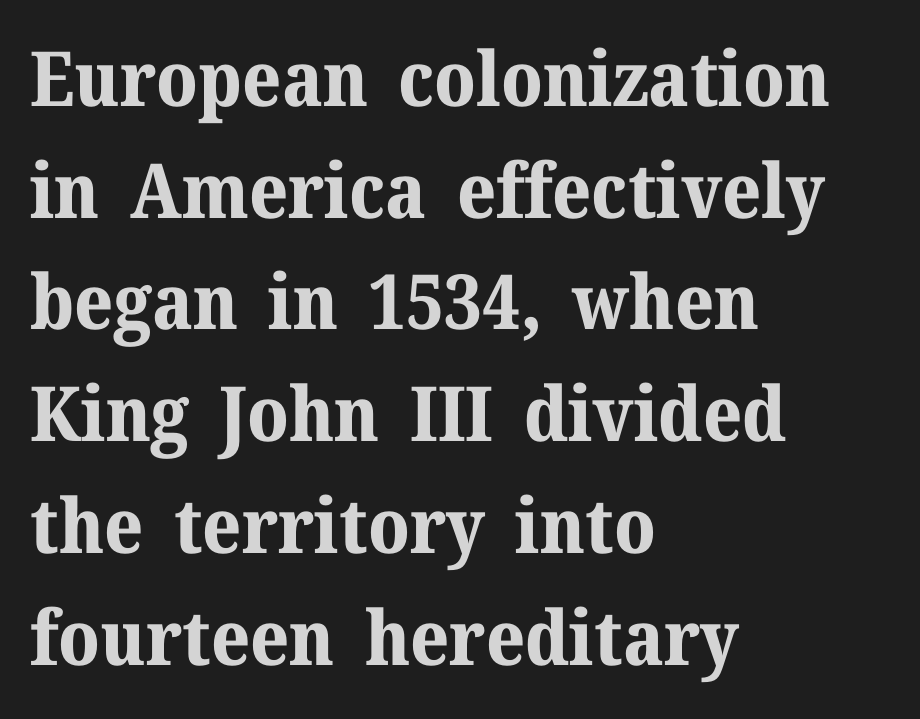
Every stem runs plumb, perpendicular to the baseline. This is serif lettering, the kind often seen in printed books. These lines stack with their left ends in a neat column. Vertically, the passage feels balanced, rows spaced as you'd expect. Nobody drew a line under any word here.
